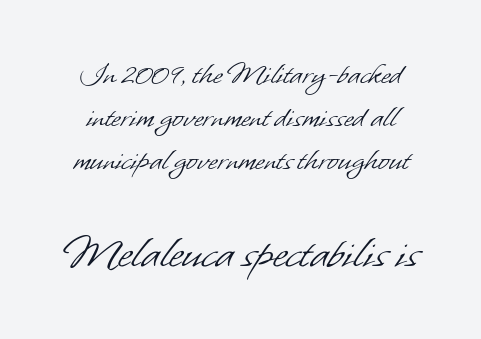
{"serif": "no", "bold": "no", "weight": "light", "width": "normal", "stroke_contrast": "low", "x_height": "small", "monospaced": "no", "underline": "no", "line_spacing": "normal", "line_spacing_ratio": 1.3, "letter_spacing": "normal", "letter_spacing_em": 0.0, "larger_block": "second", "size_ratio": 1.52, "glyph_px": 50}
